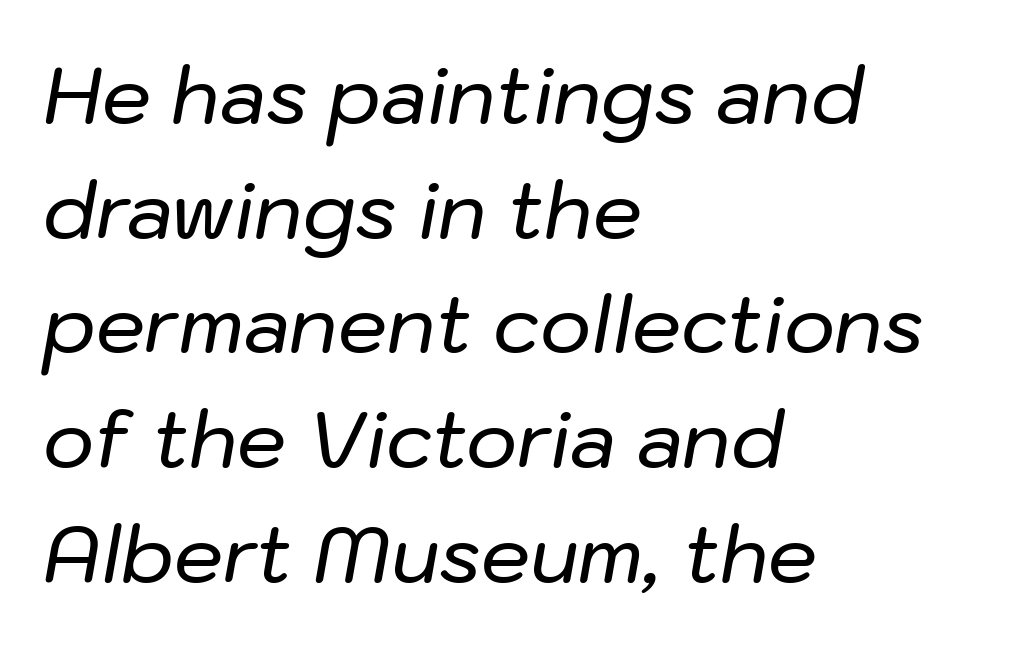
{"italic": "yes", "lean": "right", "slant_degrees": 10, "width": "normal", "stroke_contrast": "low", "x_height": "medium", "monospaced": "no", "underline": "no", "align": "left", "line_spacing": "normal", "line_spacing_ratio": 1.47, "letter_spacing": "normal", "letter_spacing_em": 0.0, "glyph_px": 78}
